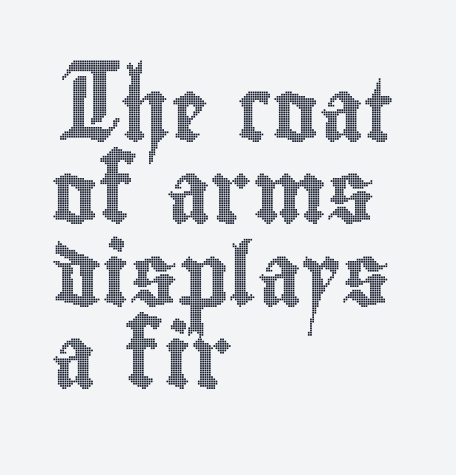
Each letter keeps its own natural width here, so spacing adapts to shape. These lines stack with their left ends in a neat column. Ascenders rise straight up at ninety degrees. Beneath every word, the page is bare.
